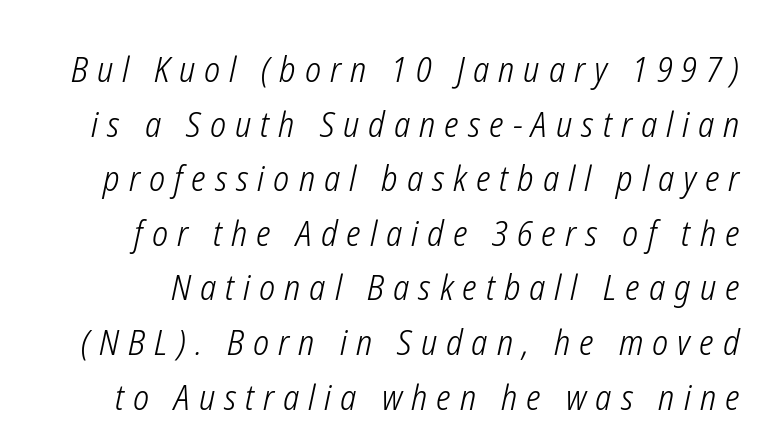
The image shows 35 px light, condensed type, italic (leaning right); set normal line spacing (1.56x), unusually wide letter spacing (+0.26 em), not underlined; low stroke contrast and a medium x-height.
